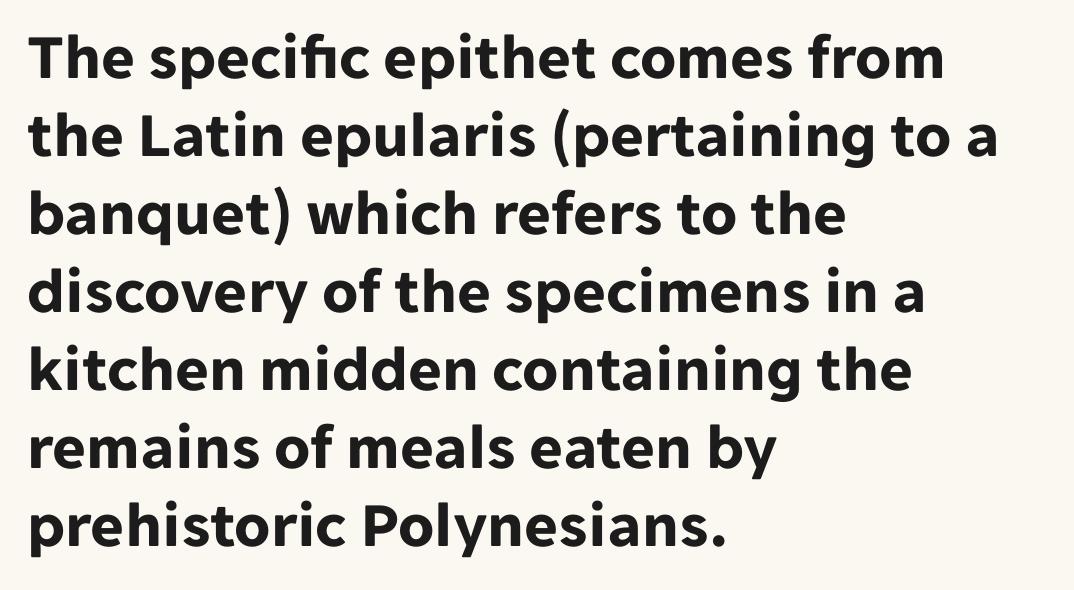
{"serif": "no", "italic": "no", "bold": "yes", "weight": "bold", "width": "normal", "stroke_contrast": "low", "x_height": "medium", "monospaced": "no", "underline": "no", "align": "left", "line_spacing_ratio": 1.2, "letter_spacing": "normal", "letter_spacing_em": 0.0, "glyph_px": 65}
